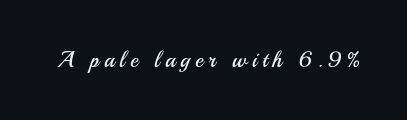
{"bold": "no", "underline": "no", "letter_spacing": "wide", "letter_spacing_em": 0.23, "glyph_px": 22}
